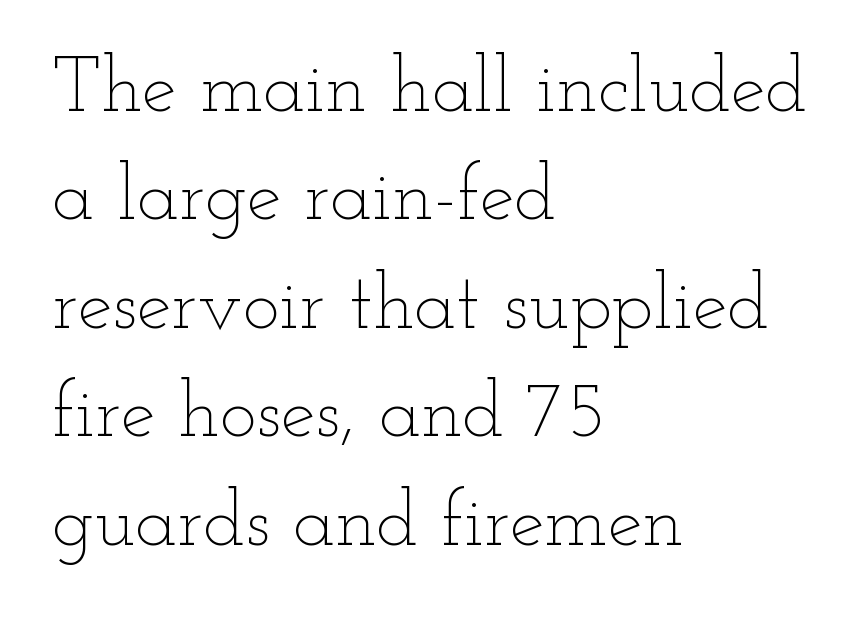
The image shows 78 px thin, wide type, upright; set left-aligned, normal line spacing (1.39x), normal letter spacing, not underlined; low stroke contrast and a small x-height.
